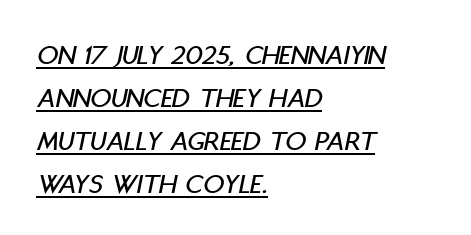
The image shows 29 px condensed type, italic (leaning right); set left-aligned, normal line spacing (1.48x), normal letter spacing, underlined; low stroke contrast and a large x-height.
